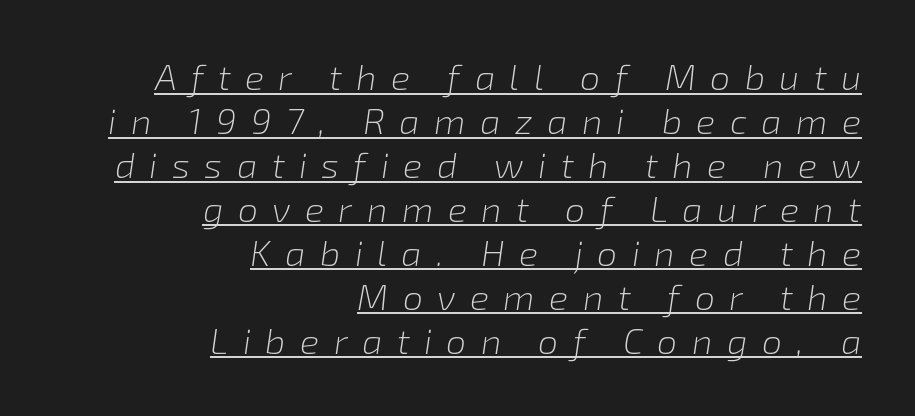
The image shows 36 px light type, italic (leaning right); set right-aligned, line spacing 1.22x, unusually wide letter spacing (+0.4 em), underlined; low stroke contrast and a medium x-height.
